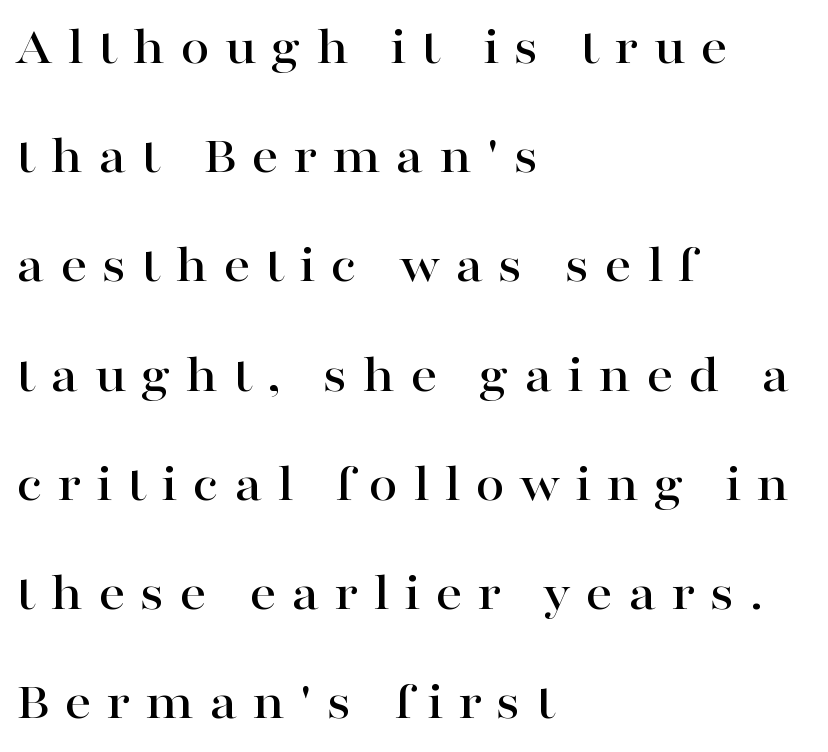
The image shows 53 px wide serif type, upright; set left-aligned, loose line spacing (2.06x), unusually wide letter spacing (+0.28 em), not underlined; high stroke contrast and a medium x-height.
